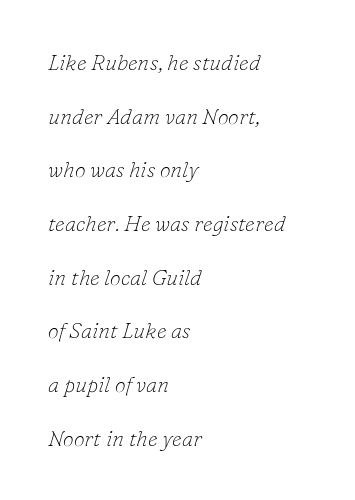
{"italic": "yes", "lean": "right", "slant_degrees": 16, "bold": "no", "underline": "no", "align": "left", "line_spacing": "loose", "line_spacing_ratio": 2.44, "letter_spacing": "normal", "letter_spacing_em": 0.0, "glyph_px": 22}
